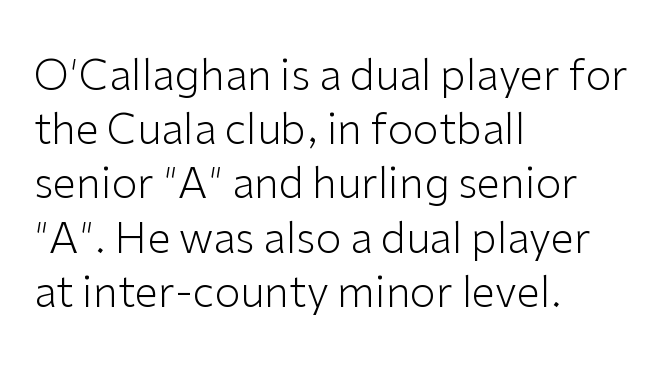
The image shows 42 px light sans-serif type, upright; set left-aligned, normal line spacing (1.29x), normal letter spacing, not underlined; low stroke contrast and a medium x-height.
